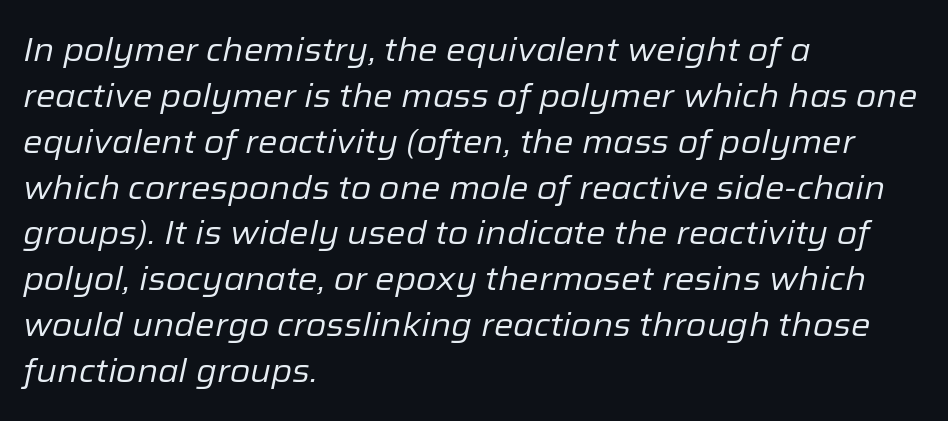
The image shows 33 px regular-weight type, italic (leaning right); set left-aligned, normal line spacing (1.39x), normal letter spacing, not underlined; low stroke contrast and a medium x-height.
